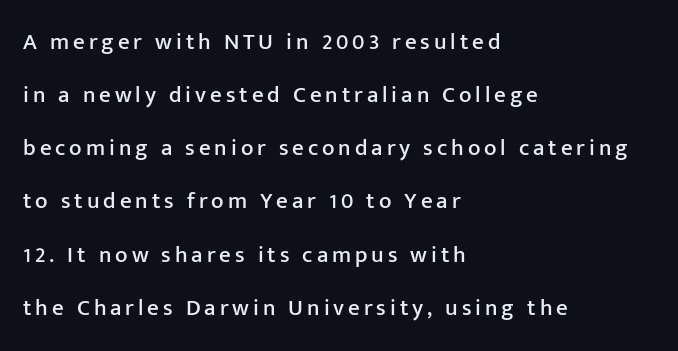
Vertical spacing — loose. Clear beneath every line of the passage. Short and long lines alike share a common starting point at left. Tall strokes in this sample are plumb rather than angled.
